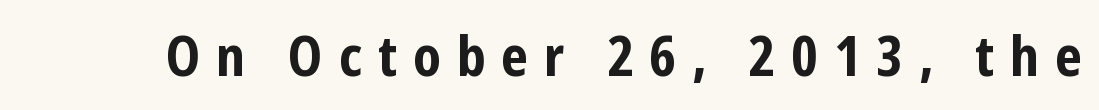
{"serif": "no", "italic": "no", "bold": "yes", "weight": "bold", "width": "condensed", "stroke_contrast": "low", "x_height": "medium", "monospaced": "no", "underline": "no", "letter_spacing": "wide", "letter_spacing_em": 0.29, "glyph_px": 55}
